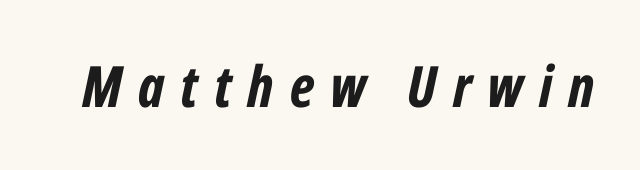
Q: Is the text bold? A: Yes.
Q: Is the text italic (slanted)? A: Yes, it leans right by about 12 degrees.
Q: Is the text underlined? A: No.
Q: Is the spacing between letters normal or unusually wide? A: Unusually wide.
Q: Width (condensed, normal, or wide)? A: Condensed.
Q: Stroke contrast? A: Low.
Q: x-height? A: Medium.
Q: Monospaced? A: No.
